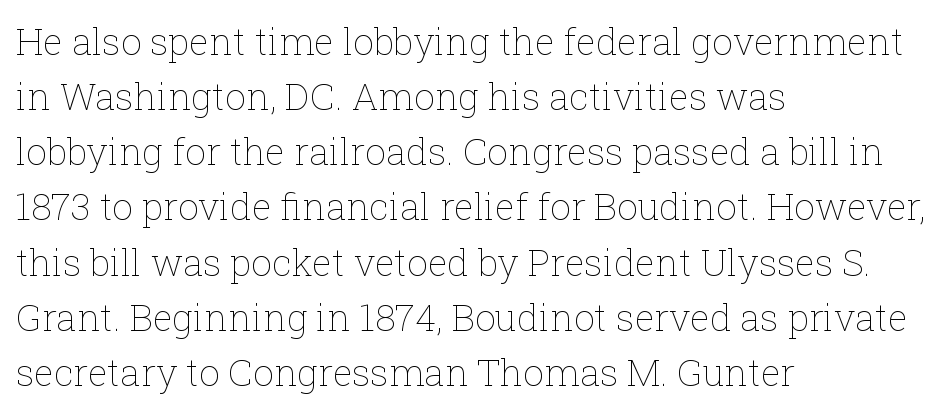
The image shows 37 px thin type, upright; set left-aligned, normal line spacing (1.49x), normal letter spacing, not underlined; low stroke contrast and a medium x-height.
